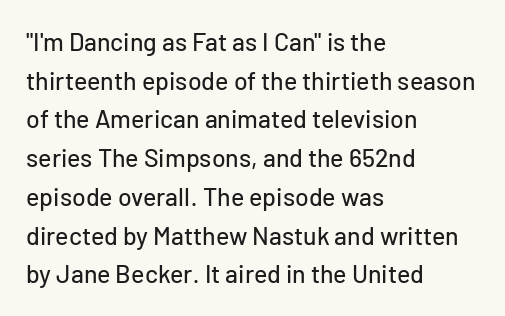
Inter-character spacing is left at the font's built-in metrics. Quick note: underline off. Horizontal alignment here is leftward, the default for most running prose. Posture: vertical. Line spacing here is normal.
